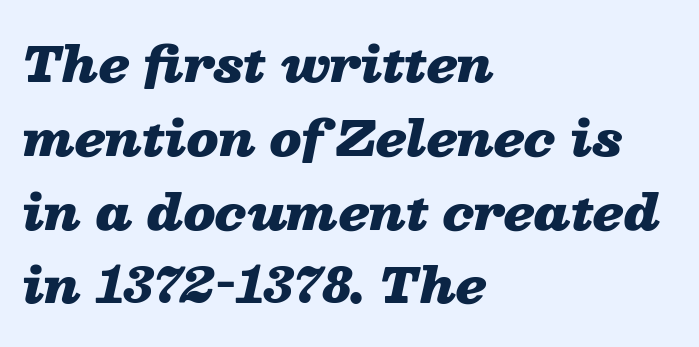
The specimen reads as italic at a glance. Decoration check: the copy has no underline. The space between consecutive lines is moderate. Strokes here are thick enough to call this a true bold. Every row of glyphs begins at an identical x-position on the left.
